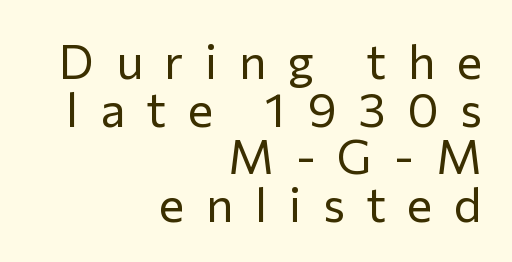
Each word looks stretched out because of the extra space between its letters. The text block is weighted toward the right margin, trailing off unevenly leftward. No feet cap the strokes, marking this as sans-serif type. Ordinary non-slanted type is in use.
